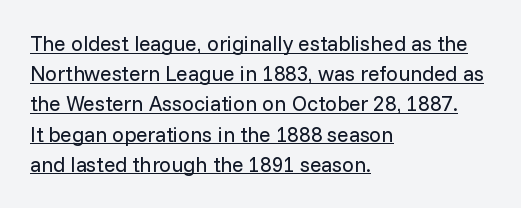
{"italic": "no", "bold": "no", "underline": "yes", "align": "left", "line_spacing": "normal", "line_spacing_ratio": 1.44, "letter_spacing": "normal", "letter_spacing_em": 0.0, "glyph_px": 21}
